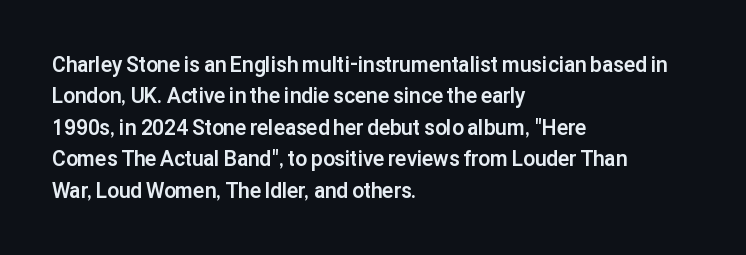
Set as a true bold cut, around the 700 mark. You can tell it's not italic because the verticals are truly vertical. Horizontally, the lines are justified to the leading edge only. Evenly set lines give the paragraph a standard silhouette. Just letters on the line, the space beneath them empty. Compared with typical body copy, the letter spacing here is the same.
